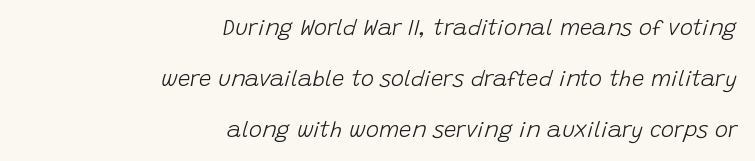
The image shows 22 px text type, italic (leaning right); set right-aligned, loose line spacing (2.31x), normal letter spacing, not underlined.
